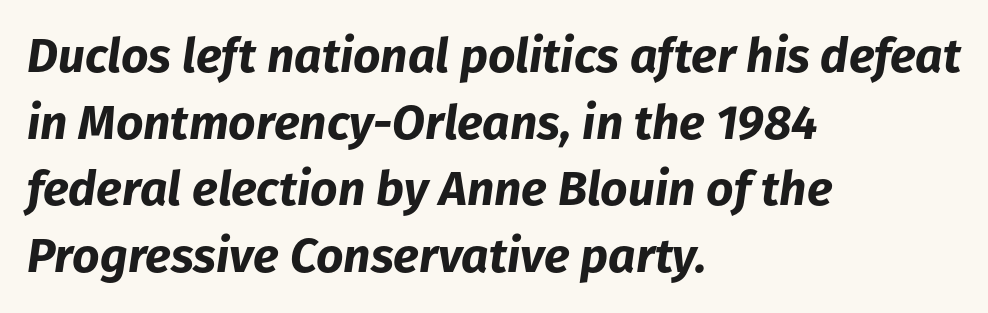
Q: Is the text bold? A: Yes.
Q: Is the text italic (slanted)? A: Yes, it leans right by about 8 degrees.
Q: Is the text underlined? A: No.
Q: How is the paragraph aligned? A: Left-aligned.
Q: Is the spacing between letters normal or unusually wide? A: Normal.
Q: Is the spacing between lines tight, normal or loose? A: Normal.
Q: Width (condensed, normal, or wide)? A: Normal.
Q: Stroke contrast? A: Low.
Q: x-height? A: Medium.
Q: Monospaced? A: No.
